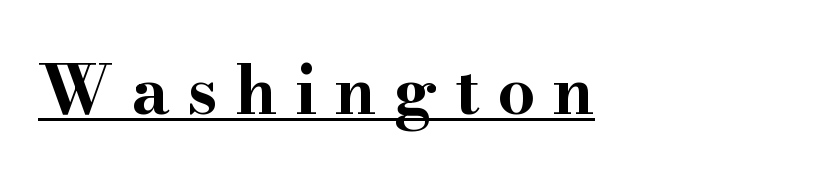
The image shows 67 px bold, wide serif type, upright; set left-aligned, unusually wide letter spacing (+0.26 em), underlined; high stroke contrast and a small x-height.
